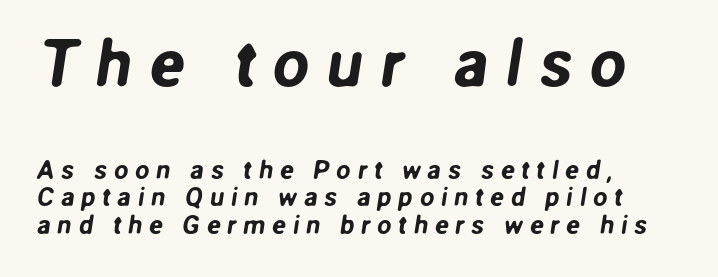
Q: Is the typeface a serif or a sans-serif typeface? A: Sans-serif.
Q: Is the text underlined? A: No.
Q: How is the paragraph aligned? A: Left-aligned.
Q: Is the spacing between letters normal or unusually wide? A: Unusually wide.
Q: Is the spacing between lines tight, normal or loose? A: Tight.
Q: Which block of text is set in a larger size, the first (top) or the second (bottom)? A: The first (top) one.
Q: Width (condensed, normal, or wide)? A: Normal.
Q: Stroke contrast? A: Low.
Q: x-height? A: Medium.
Q: Monospaced? A: No.
